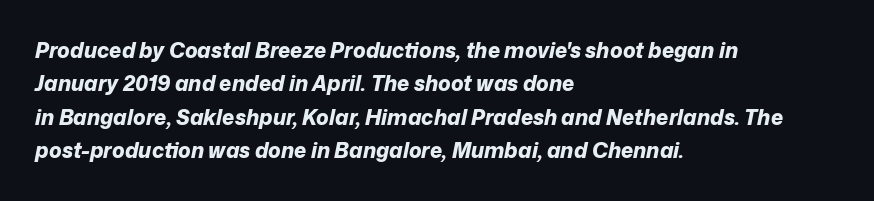
The image shows 21 px bold type, italic (leaning right); set left-aligned, normal line spacing (1.59x), normal letter spacing, not underlined.
